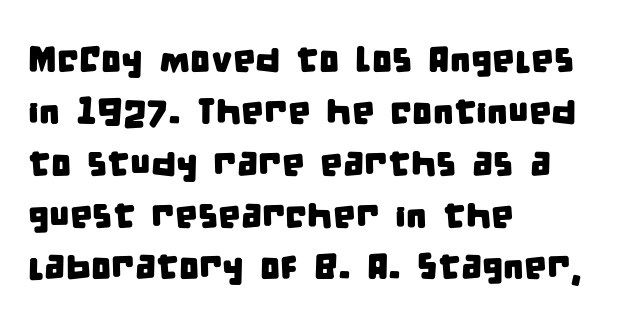
Q: Is the typeface a serif or a sans-serif typeface? A: Sans-serif.
Q: Is the text underlined? A: No.
Q: How is the paragraph aligned? A: Left-aligned.
Q: Is the spacing between letters normal or unusually wide? A: Normal.
Q: Is the spacing between lines tight, normal or loose? A: Normal.
Q: Width (condensed, normal, or wide)? A: Condensed.
Q: Stroke contrast? A: Low.
Q: x-height? A: Large.
Q: Monospaced? A: No.
